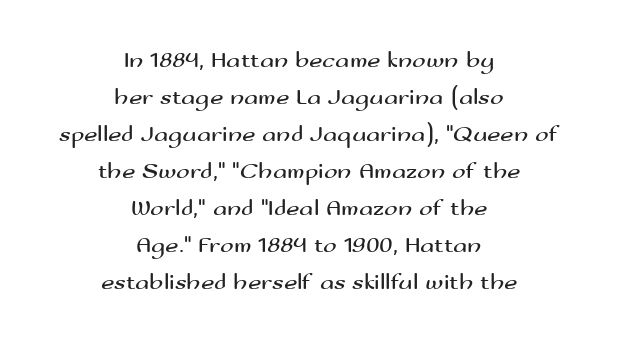
{"italic": "no", "bold": "no", "underline": "no", "align": "center", "line_spacing": "normal", "line_spacing_ratio": 1.61, "letter_spacing": "normal", "letter_spacing_em": 0.0, "glyph_px": 23}
